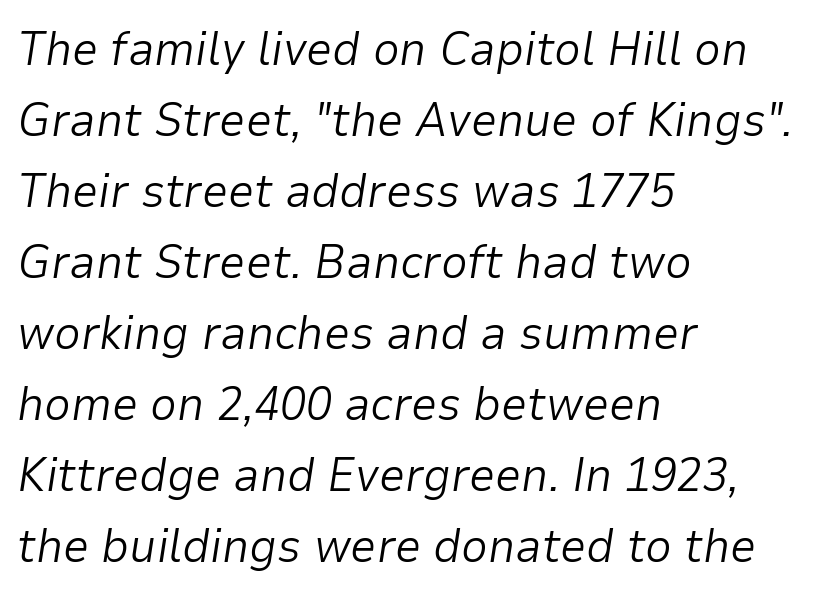
Q: Is the text bold? A: No.
Q: Is the text italic (slanted)? A: Yes, it leans right by about 9 degrees.
Q: Is the text underlined? A: No.
Q: How is the paragraph aligned? A: Left-aligned.
Q: Is the spacing between letters normal or unusually wide? A: Normal.
Q: Is the spacing between lines tight, normal or loose? A: Normal.
Q: Width (condensed, normal, or wide)? A: Normal.
Q: Stroke contrast? A: Low.
Q: x-height? A: Medium.
Q: Monospaced? A: No.
